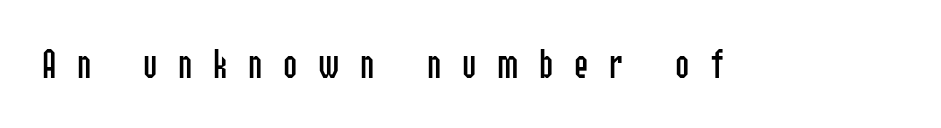
This sample uses a sans-serif face. Spacing between characters has been opened up far beyond the box default. Ordinary non-slanted type is in use. This sample has the flowing, uneven cadence of proportional lettering. The words here are not underlined.
